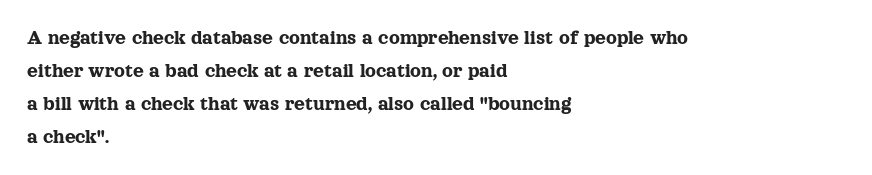
{"italic": "no", "underline": "no", "align": "left", "line_spacing": "normal", "line_spacing_ratio": 1.57, "letter_spacing": "normal", "letter_spacing_em": 0.0, "glyph_px": 21}
